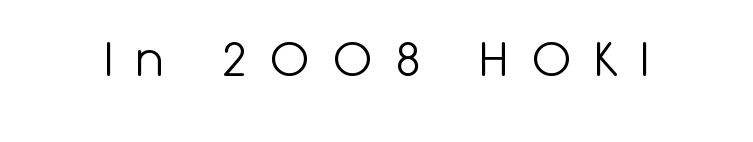
Is this a fixed-width face? No — the glyphs have proportional, varying widths. Serifs: no, the terminals of the letterforms are clean. What stands out about the letter spacing? Its width — letters are far apart. The strip under each line holds only bare page. Is the stroke heavy? The answer is a plain regular-or-lighter. This sample uses an upright cut, with every glyph sitting square on the baseline.
